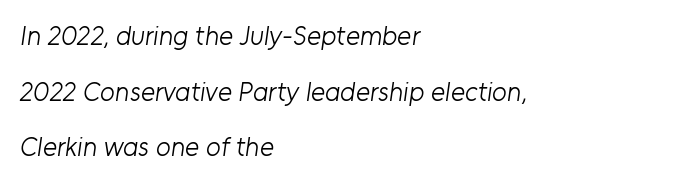
Q: Is the text bold? A: No.
Q: Is the text underlined? A: No.
Q: How is the paragraph aligned? A: Left-aligned.
Q: Is the spacing between letters normal or unusually wide? A: Normal.
Q: Is the spacing between lines tight, normal or loose? A: Loose.
